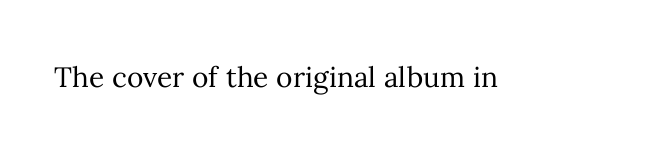
The image shows 28 px regular-weight type, upright; set normal letter spacing, not underlined; medium stroke contrast and a medium x-height.
